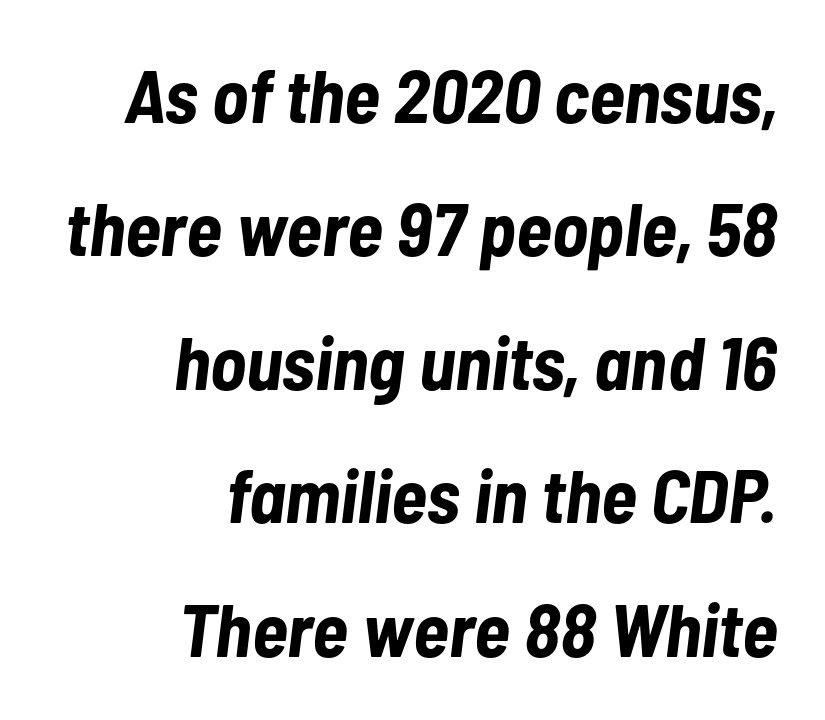
{"italic": "yes", "lean": "right", "slant_degrees": 7, "bold": "yes", "weight": "bold", "width": "condensed", "stroke_contrast": "low", "x_height": "medium", "monospaced": "no", "underline": "no", "align": "right", "line_spacing_ratio": 1.78, "letter_spacing": "normal", "letter_spacing_em": 0.0, "glyph_px": 75}
